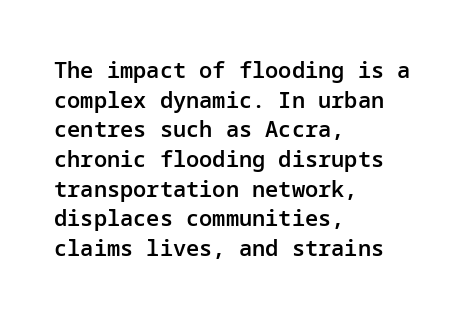
Q: Is the text bold? A: Semi-bold.
Q: Is the text italic (slanted)? A: No, it is upright.
Q: Is the text underlined? A: No.
Q: How is the paragraph aligned? A: Left-aligned.
Q: Is the spacing between letters normal or unusually wide? A: Normal.
Q: Is the spacing between lines tight, normal or loose? A: Normal.
